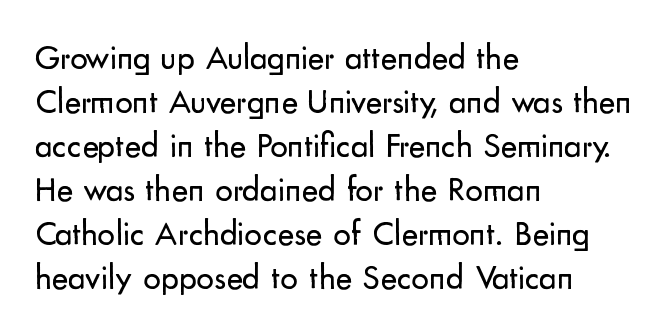
The image shows 35 px regular-weight sans-serif type, upright; set left-aligned, normal line spacing (1.26x), normal letter spacing, not underlined; low stroke contrast and a small x-height.
